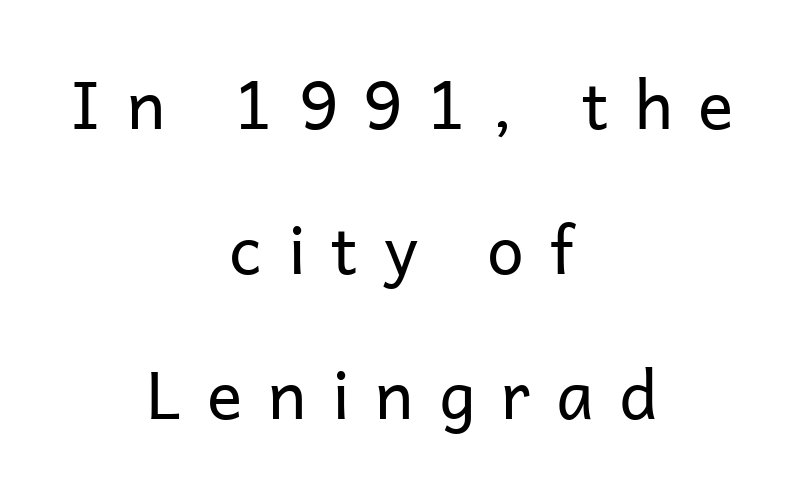
{"serif": "no", "italic": "no", "bold": "no", "weight": "regular", "width": "normal", "stroke_contrast": "low", "x_height": "medium", "monospaced": "no", "underline": "no", "align": "center", "line_spacing": "loose", "line_spacing_ratio": 2.2, "letter_spacing": "wide", "letter_spacing_em": 0.39, "glyph_px": 66}
